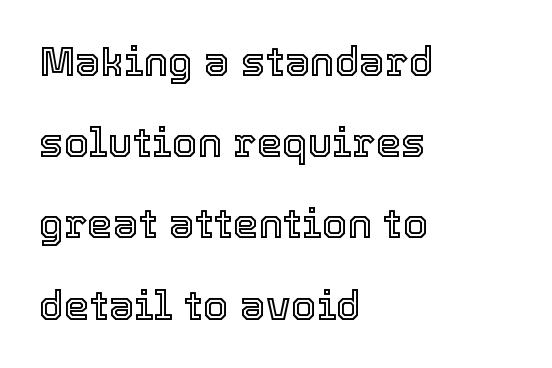
Q: Is the text italic (slanted)? A: No, it is upright.
Q: Is the text underlined? A: No.
Q: How is the paragraph aligned? A: Left-aligned.
Q: Is the spacing between letters normal or unusually wide? A: Normal.
Q: Is the spacing between lines tight, normal or loose? A: Loose.
Q: Width (condensed, normal, or wide)? A: Normal.
Q: x-height? A: Medium.
Q: Monospaced? A: No.
